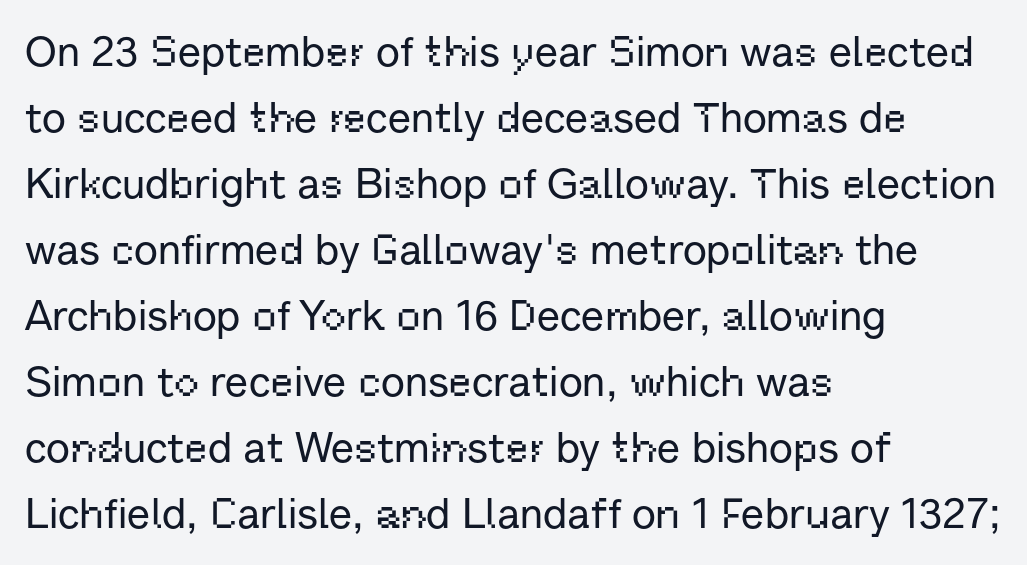
Q: Is the text italic (slanted)? A: No, it is upright.
Q: Is the typeface a serif or a sans-serif typeface? A: Sans-serif.
Q: Is the text underlined? A: No.
Q: How is the paragraph aligned? A: Left-aligned.
Q: Is the spacing between letters normal or unusually wide? A: Normal.
Q: Is the spacing between lines tight, normal or loose? A: Normal.
Q: Width (condensed, normal, or wide)? A: Normal.
Q: Stroke contrast? A: Low.
Q: x-height? A: Medium.
Q: Monospaced? A: No.
